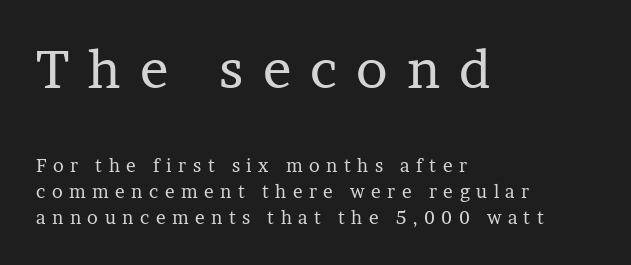
The gap between lines stays unmarked. This sample uses a serif face. The letters look calm and open, with moderate or lighter stems. Is there much room between lines? A standard amount, neither cramped nor airy.
